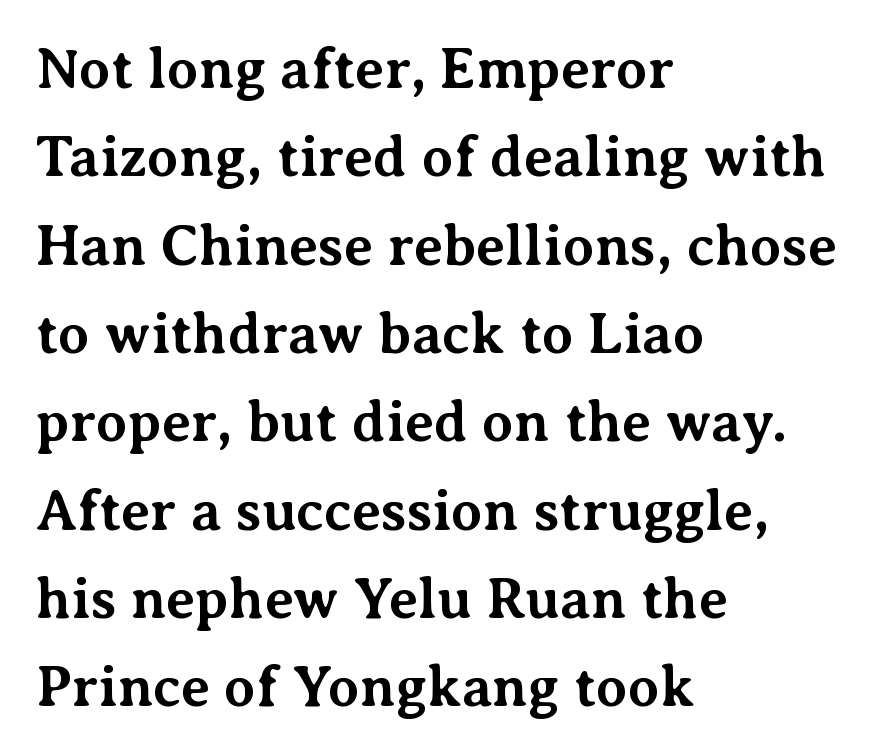
What kind of face is this? One with serifs. The lettering stays uniformly vertical, giving the passage a roman look. Between one letter and the next there's only the usual sliver of space. Horizontal alignment here is leftward, the default for most running prose.
